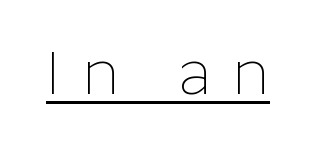
Q: Is the text bold? A: No.
Q: Is the text italic (slanted)? A: No, it is upright.
Q: Is the typeface a serif or a sans-serif typeface? A: Sans-serif.
Q: Is the text underlined? A: Yes.
Q: Is the spacing between letters normal or unusually wide? A: Unusually wide.
Q: Width (condensed, normal, or wide)? A: Normal.
Q: Stroke contrast? A: Low.
Q: x-height? A: Medium.
Q: Monospaced? A: No.
